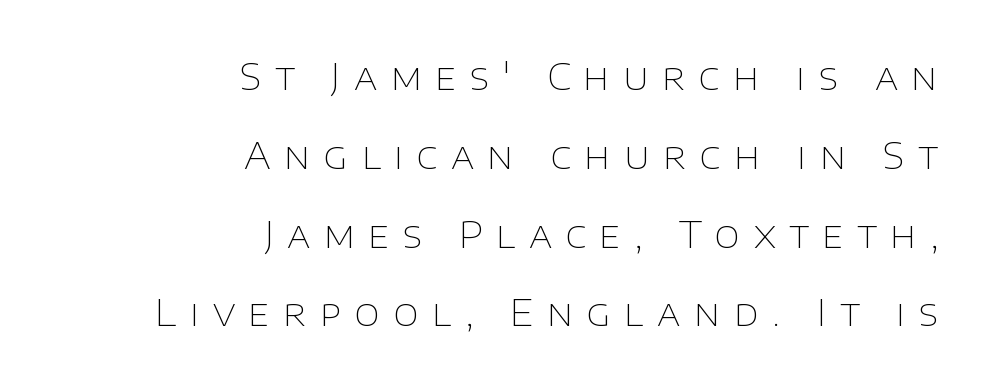
{"serif": "no", "italic": "no", "bold": "no", "weight": "thin", "width": "normal", "stroke_contrast": "low", "x_height": "large", "monospaced": "no", "underline": "no", "align": "right", "line_spacing": "loose", "line_spacing_ratio": 2.13, "letter_spacing": "wide", "letter_spacing_em": 0.36, "glyph_px": 37}
